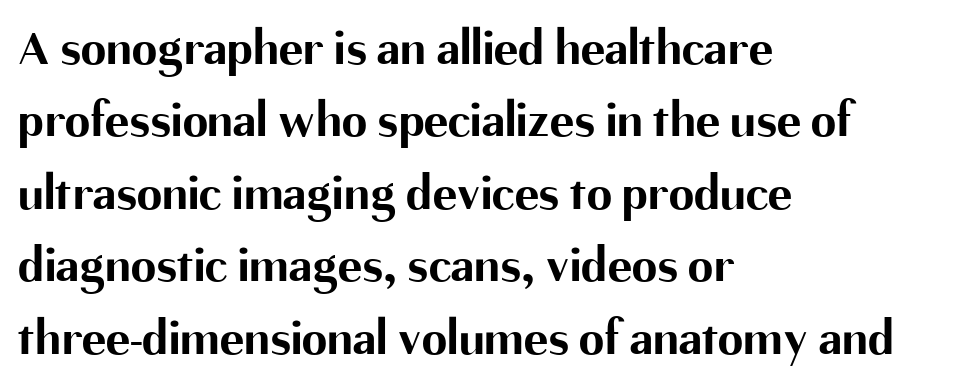
The image shows 51 px bold sans-serif type, upright; set left-aligned, normal line spacing (1.42x), normal letter spacing, not underlined; medium stroke contrast and a medium x-height.
